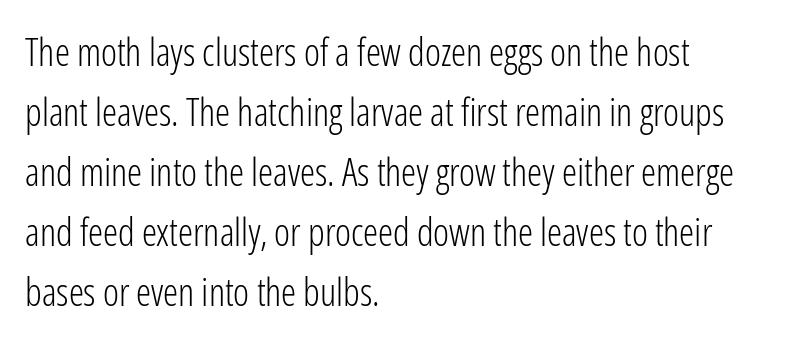
Q: Is the text bold? A: No.
Q: Is the text italic (slanted)? A: No, it is upright.
Q: Is the typeface a serif or a sans-serif typeface? A: Sans-serif.
Q: Is the text underlined? A: No.
Q: How is the paragraph aligned? A: Left-aligned.
Q: Is the spacing between letters normal or unusually wide? A: Normal.
Q: Is the spacing between lines tight, normal or loose? A: Normal.
Q: Width (condensed, normal, or wide)? A: Condensed.
Q: Stroke contrast? A: Low.
Q: x-height? A: Medium.
Q: Monospaced? A: No.
